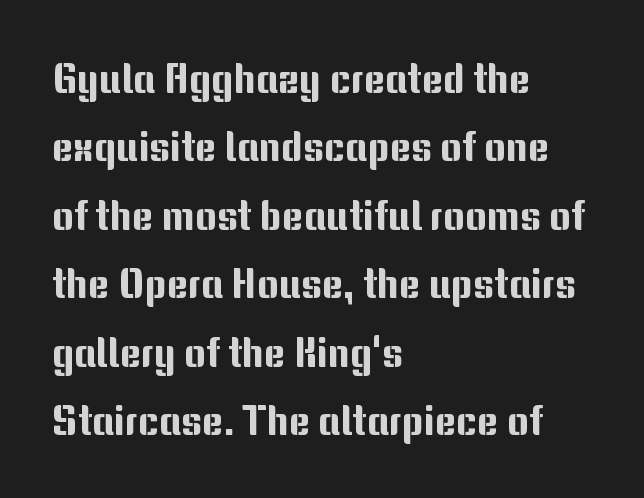
The image shows 41 px sans-serif type, upright; set left-aligned, normal line spacing (1.67x), normal letter spacing, not underlined; medium stroke contrast and a medium x-height.
